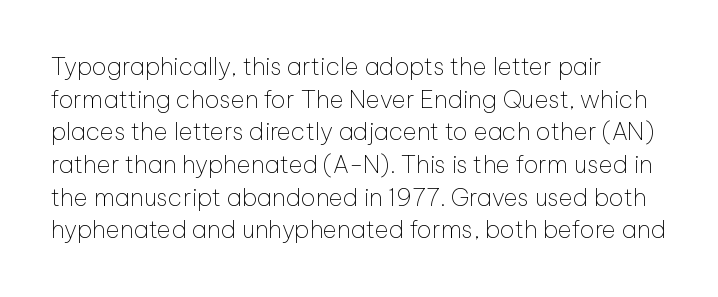
Plain, unruled lines of type. Ordinary non-slanted type is in use. Does extra space separate the letters? No, they use regular spacing. This is not heavy type; no bold has been used. These lines sit exactly where default settings would place them. Reading down the block, your eye returns to a fixed left position each line.
